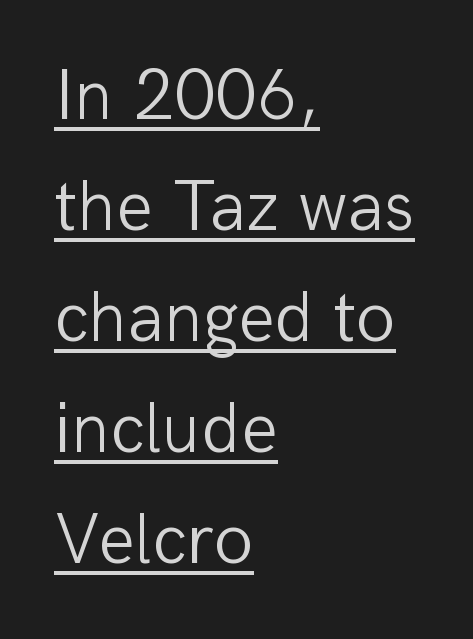
Caption: lettering with a line underneath. The glyphs in this specimen are sans serif. Stroke thickness stays within the range of a standard reading face or lighter. Character widths vary here, with narrow letters taking less room than wide ones. Horizontally, the lines are justified to the leading edge only. Tracking value appears to be zero — textbook default spacing.
